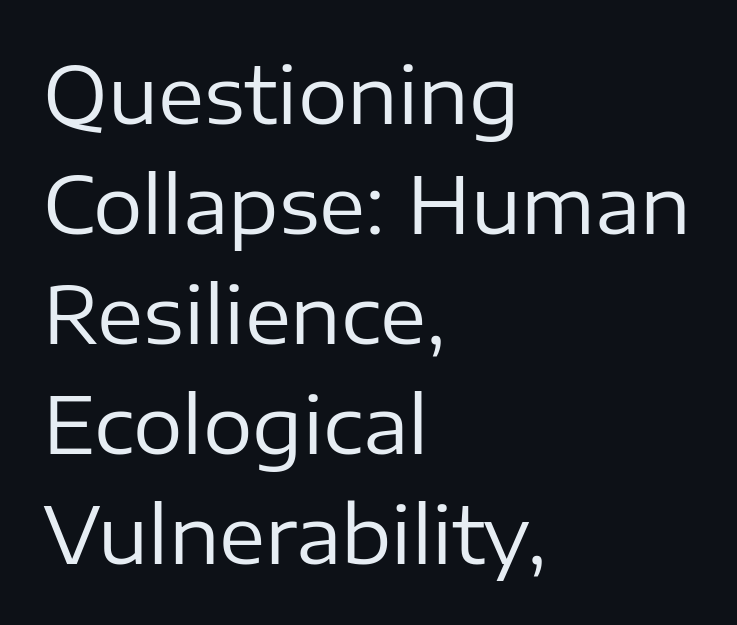
The image shows 78 px regular-weight sans-serif type, upright; set left-aligned, normal line spacing (1.41x), normal letter spacing, not underlined; low stroke contrast and a medium x-height.
